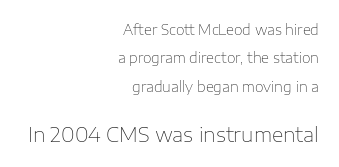
Q: Is the text bold? A: No.
Q: Is the text italic (slanted)? A: No, it is upright.
Q: Is the text underlined? A: No.
Q: How is the paragraph aligned? A: Right-aligned.
Q: Is the spacing between letters normal or unusually wide? A: Normal.
Q: Is the spacing between lines tight, normal or loose? A: Loose.
Q: Which block of text is set in a larger size, the first (top) or the second (bottom)? A: The second (bottom) one.
